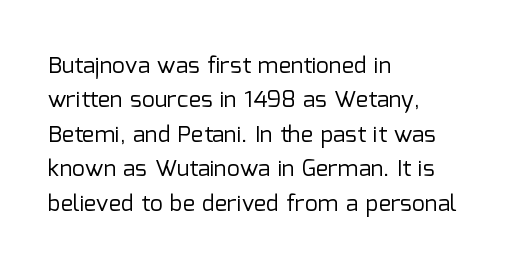
The image shows 23 px text type, upright; set left-aligned, normal line spacing (1.5x), normal letter spacing, not underlined.
